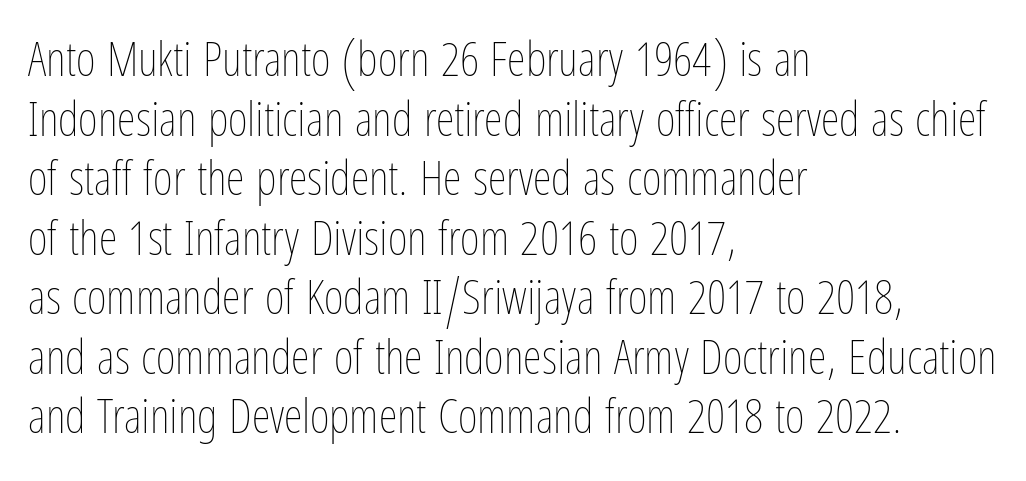
{"italic": "no", "bold": "no", "weight": "thin", "width": "condensed", "stroke_contrast": "low", "x_height": "medium", "monospaced": "no", "underline": "no", "align": "left", "line_spacing_ratio": 1.24, "letter_spacing": "normal", "letter_spacing_em": 0.0, "glyph_px": 48}
